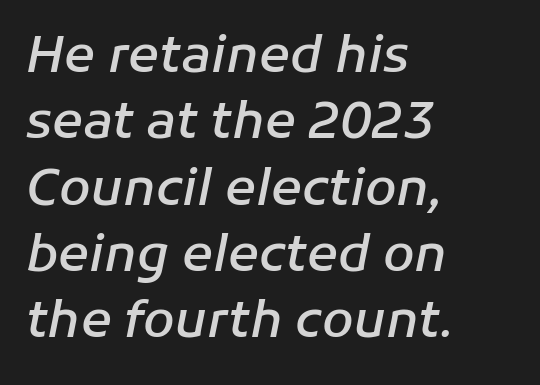
Q: Is the text bold? A: Semi-bold.
Q: Is the text italic (slanted)? A: Yes, it leans right by about 11 degrees.
Q: Is the text underlined? A: No.
Q: How is the paragraph aligned? A: Left-aligned.
Q: Is the spacing between letters normal or unusually wide? A: Normal.
Q: Is the spacing between lines tight, normal or loose? A: Normal.
Q: Width (condensed, normal, or wide)? A: Normal.
Q: Stroke contrast? A: Low.
Q: x-height? A: Medium.
Q: Monospaced? A: No.
